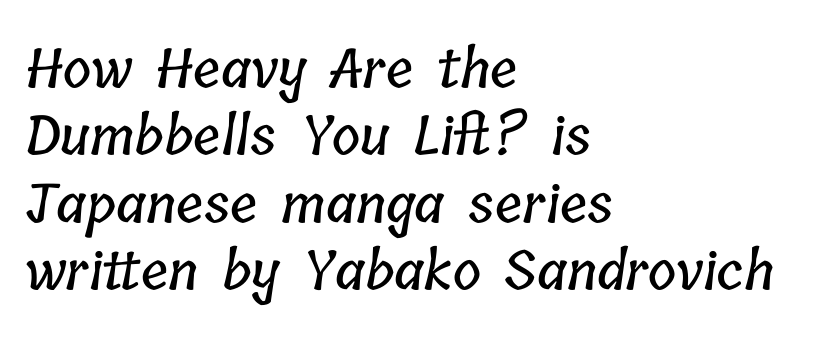
Lines of text with bare space underneath. Reading down the block, your eye returns to a fixed left position each line. Proportional: the letters do not fall into vertical columns. Notice how descenders clear the ascenders below comfortably — that's standard leading. The letters sit at their default tracking, neither squeezed nor spread.
